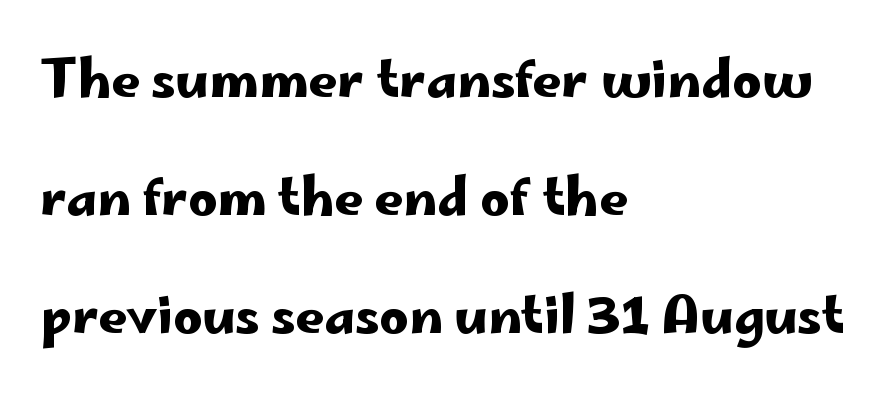
{"serif": "no", "italic": "no", "width": "wide", "stroke_contrast": "low", "x_height": "small", "monospaced": "no", "underline": "no", "align": "left", "line_spacing": "loose", "line_spacing_ratio": 2.31, "letter_spacing": "normal", "letter_spacing_em": 0.0, "glyph_px": 51}
